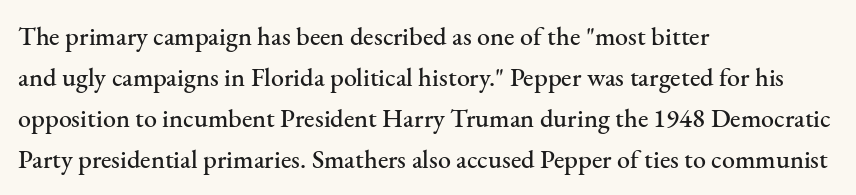
The image shows 26 px text type, upright; set left-aligned, normal line spacing (1.58x), normal letter spacing, not underlined.
